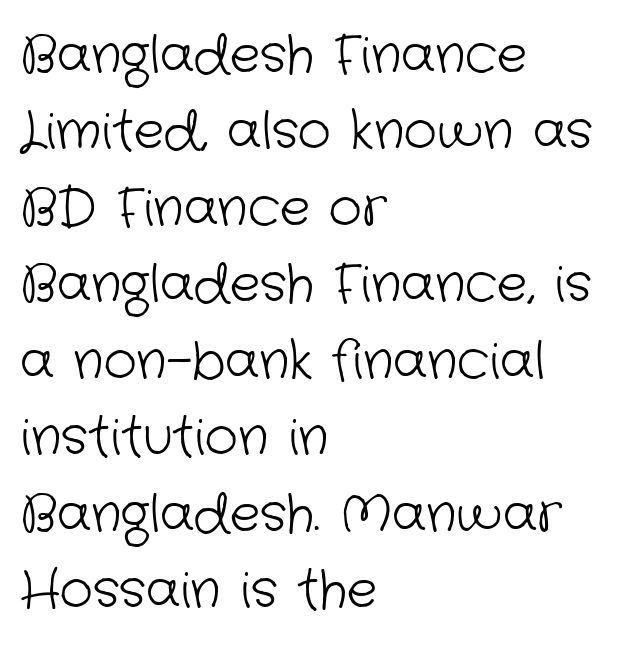
Q: Is the text bold? A: No.
Q: Is the typeface a serif or a sans-serif typeface? A: Sans-serif.
Q: Is the text underlined? A: No.
Q: How is the paragraph aligned? A: Left-aligned.
Q: Is the spacing between letters normal or unusually wide? A: Normal.
Q: Is the spacing between lines tight, normal or loose? A: Normal.
Q: Width (condensed, normal, or wide)? A: Normal.
Q: Stroke contrast? A: Low.
Q: x-height? A: Medium.
Q: Monospaced? A: No.
